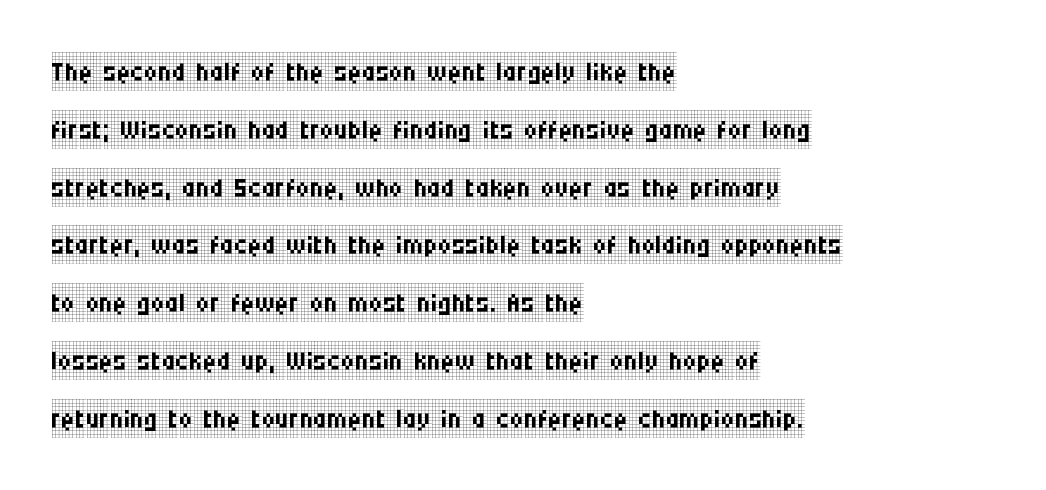
Descenders hang freely into open space. Font category for this specimen: serif. Horizontally, the lines are justified to the leading edge only. These lines sit exactly where default settings would place them. This is the regular roman posture of the typeface.
